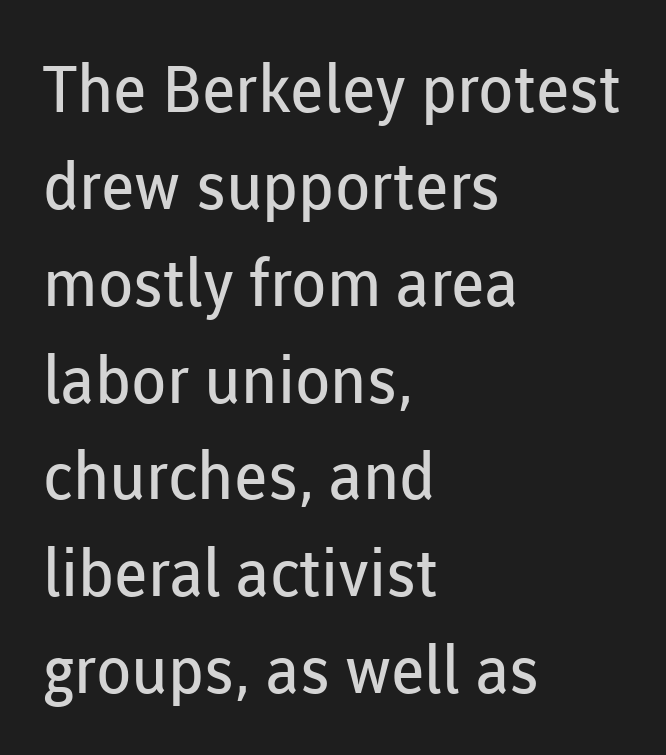
{"serif": "no", "italic": "no", "bold": "no", "weight": "regular", "width": "normal", "stroke_contrast": "low", "x_height": "medium", "monospaced": "no", "underline": "no", "align": "left", "line_spacing": "normal", "line_spacing_ratio": 1.49, "letter_spacing": "normal", "letter_spacing_em": 0.0, "glyph_px": 65}
